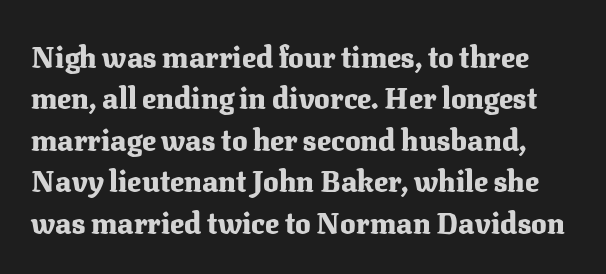
Q: Is the text bold? A: Yes.
Q: Is the text italic (slanted)? A: No, it is upright.
Q: Is the typeface a serif or a sans-serif typeface? A: Serif.
Q: Is the text underlined? A: No.
Q: Is the spacing between letters normal or unusually wide? A: Normal.
Q: Is the spacing between lines tight, normal or loose? A: Normal.
Q: Width (condensed, normal, or wide)? A: Normal.
Q: Stroke contrast? A: Medium.
Q: x-height? A: Medium.
Q: Monospaced? A: No.
